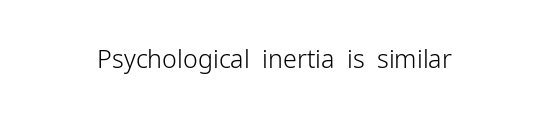
{"italic": "no", "bold": "no", "underline": "no", "letter_spacing": "normal", "letter_spacing_em": 0.0, "glyph_px": 25}
